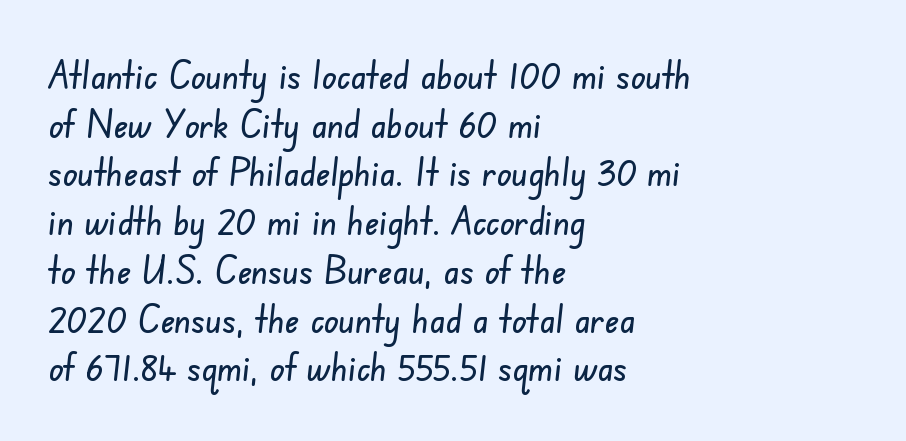
{"serif": "no", "width": "condensed", "stroke_contrast": "low", "x_height": "small", "monospaced": "no", "underline": "no", "align": "left", "line_spacing": "normal", "line_spacing_ratio": 1.25, "letter_spacing": "normal", "letter_spacing_em": 0.0, "glyph_px": 39}
